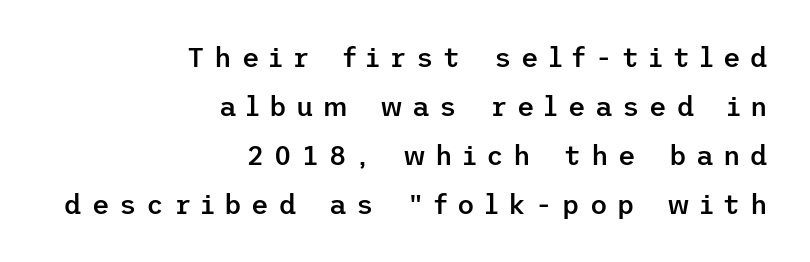
The image shows 27 px text type, upright; set right-aligned, line spacing 1.81x, unusually wide letter spacing (+0.36 em), not underlined.
